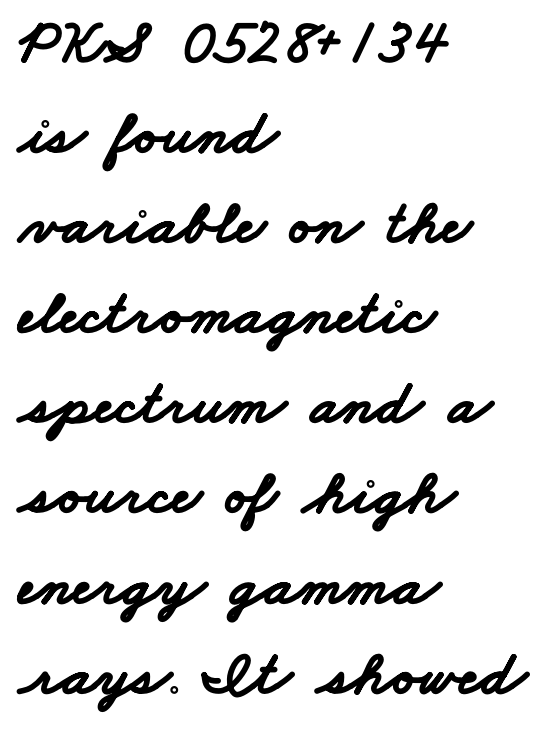
Q: Is the text bold? A: Yes.
Q: Is the typeface a serif or a sans-serif typeface? A: Sans-serif.
Q: Is the text underlined? A: No.
Q: How is the paragraph aligned? A: Left-aligned.
Q: Is the spacing between letters normal or unusually wide? A: Normal.
Q: Is the spacing between lines tight, normal or loose? A: Normal.
Q: Width (condensed, normal, or wide)? A: Wide.
Q: Stroke contrast? A: Low.
Q: x-height? A: Small.
Q: Monospaced? A: No.
